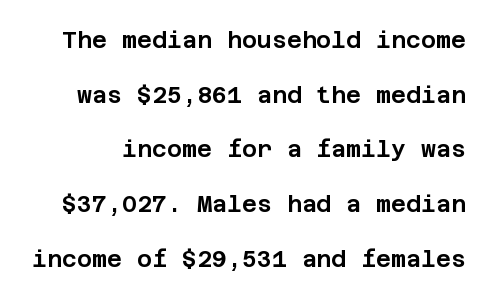
{"italic": "no", "underline": "no", "line_spacing": "loose", "line_spacing_ratio": 2.38, "letter_spacing": "normal", "letter_spacing_em": 0.0, "glyph_px": 23}
